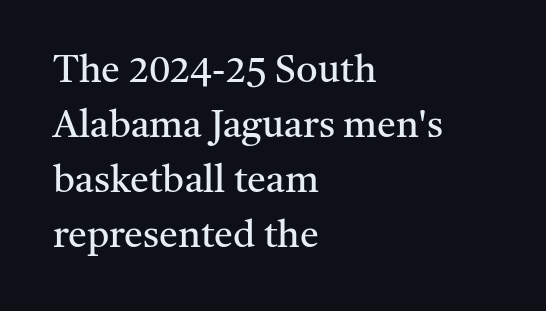
The image shows 38 px regular-weight serif type, upright; set left-aligned, normal line spacing (1.45x), normal letter spacing, not underlined; medium stroke contrast and a medium x-height.
